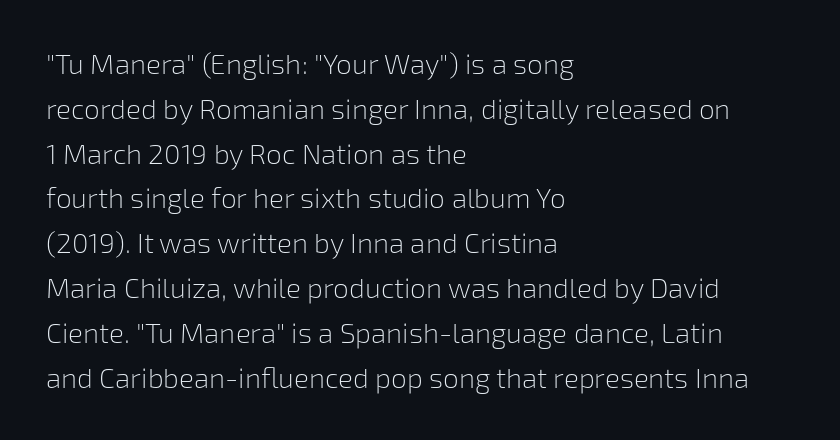
{"serif": "no", "italic": "no", "bold": "no", "weight": "light", "width": "normal", "stroke_contrast": "low", "x_height": "medium", "monospaced": "no", "underline": "no", "align": "left", "line_spacing": "normal", "line_spacing_ratio": 1.6, "letter_spacing": "normal", "letter_spacing_em": 0.0, "glyph_px": 28}
